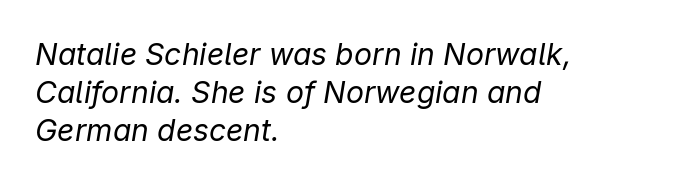
Q: Is the text bold? A: No.
Q: Is the text italic (slanted)? A: Yes, it leans right by about 9 degrees.
Q: Is the text underlined? A: No.
Q: How is the paragraph aligned? A: Left-aligned.
Q: Is the spacing between letters normal or unusually wide? A: Normal.
Q: Is the spacing between lines tight, normal or loose? A: Normal.
Q: Width (condensed, normal, or wide)? A: Normal.
Q: Stroke contrast? A: Low.
Q: x-height? A: Medium.
Q: Monospaced? A: No.
